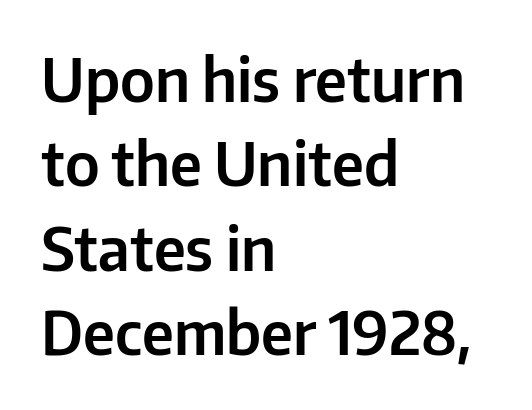
Q: Is the text italic (slanted)? A: No, it is upright.
Q: Is the typeface a serif or a sans-serif typeface? A: Sans-serif.
Q: Is the text underlined? A: No.
Q: How is the paragraph aligned? A: Left-aligned.
Q: Is the spacing between letters normal or unusually wide? A: Normal.
Q: Is the spacing between lines tight, normal or loose? A: Normal.
Q: Width (condensed, normal, or wide)? A: Normal.
Q: Stroke contrast? A: Low.
Q: x-height? A: Medium.
Q: Monospaced? A: No.
